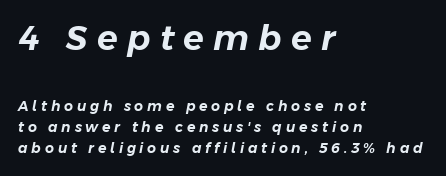
{"italic": "yes", "lean": "right", "slant_degrees": 11, "width": "normal", "stroke_contrast": "low", "x_height": "medium", "monospaced": "no", "underline": "no", "align": "left", "line_spacing": "normal", "line_spacing_ratio": 1.52, "letter_spacing": "wide", "letter_spacing_em": 0.27, "larger_block": "first", "size_ratio": 2.43, "glyph_px": 34}
